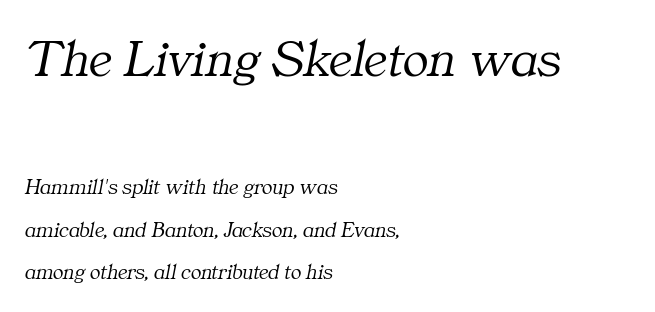
Q: Is the text bold? A: No.
Q: Is the text italic (slanted)? A: Yes, it leans right by about 11 degrees.
Q: Is the typeface a serif or a sans-serif typeface? A: Serif.
Q: Is the text underlined? A: No.
Q: How is the paragraph aligned? A: Left-aligned.
Q: Is the spacing between letters normal or unusually wide? A: Normal.
Q: Is the spacing between lines tight, normal or loose? A: Loose.
Q: Which block of text is set in a larger size, the first (top) or the second (bottom)? A: The first (top) one.
Q: Width (condensed, normal, or wide)? A: Normal.
Q: Stroke contrast? A: Medium.
Q: x-height? A: Medium.
Q: Monospaced? A: No.
